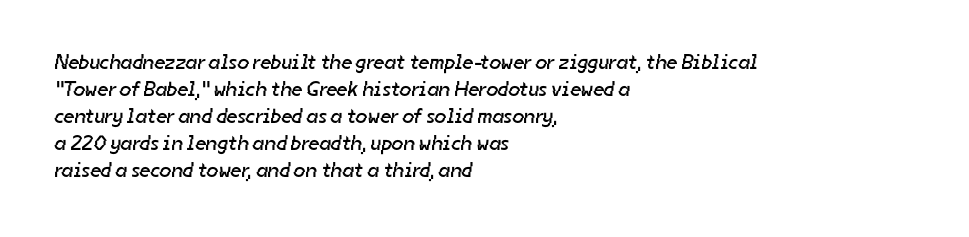
Q: Is the text bold? A: No.
Q: Is the text underlined? A: No.
Q: How is the paragraph aligned? A: Left-aligned.
Q: Is the spacing between letters normal or unusually wide? A: Normal.
Q: Is the spacing between lines tight, normal or loose? A: Normal.
